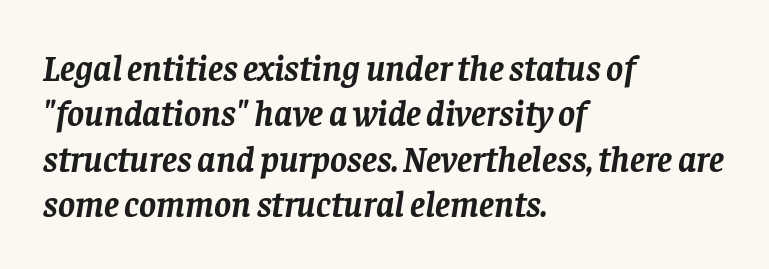
{"serif": "yes", "italic": "yes", "lean": "right", "slant_degrees": 8, "bold": "yes", "weight": "semibold", "width": "normal", "stroke_contrast": "low", "x_height": "large", "monospaced": "no", "underline": "no", "align": "left", "line_spacing": "normal", "line_spacing_ratio": 1.26, "letter_spacing": "normal", "letter_spacing_em": 0.0, "glyph_px": 36}
